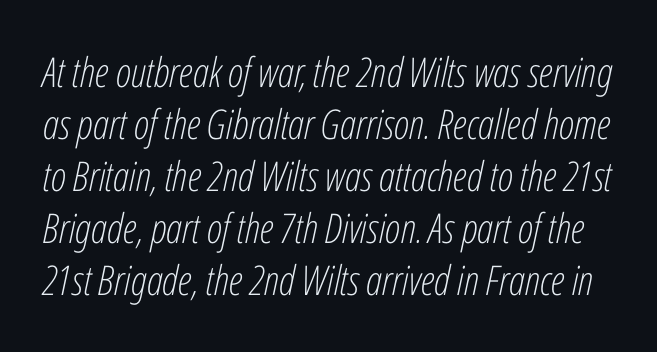
{"italic": "yes", "lean": "right", "slant_degrees": 12, "bold": "no", "weight": "light", "width": "condensed", "stroke_contrast": "low", "x_height": "medium", "monospaced": "no", "underline": "no", "line_spacing": "normal", "line_spacing_ratio": 1.27, "letter_spacing": "normal", "letter_spacing_em": 0.0, "glyph_px": 41}
